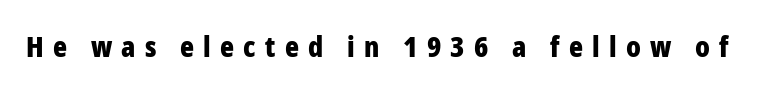
{"serif": "no", "italic": "no", "bold": "yes", "weight": "bold", "width": "condensed", "stroke_contrast": "low", "x_height": "medium", "monospaced": "no", "underline": "no", "letter_spacing": "wide", "letter_spacing_em": 0.32, "glyph_px": 29}
